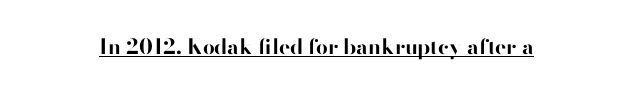
Q: Is the text bold? A: Yes.
Q: Is the text italic (slanted)? A: No, it is upright.
Q: Is the text underlined? A: Yes.
Q: Is the spacing between letters normal or unusually wide? A: Normal.
